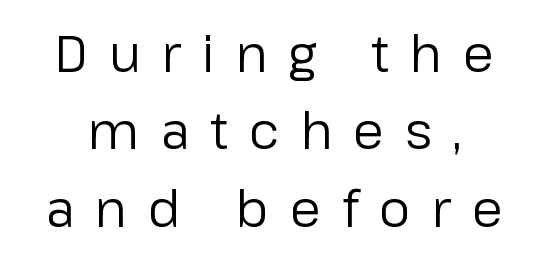
A typesetter would call this heavily tracked-out type. Descenders are the only things crossing below the line. The typeface chosen for these lines omits serifs. Weight class: somewhere from thin through regular.
